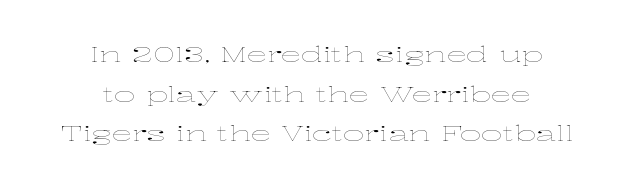
{"italic": "no", "bold": "no", "underline": "no", "align": "center", "line_spacing_ratio": 1.89, "letter_spacing": "normal", "letter_spacing_em": 0.0, "glyph_px": 21}
